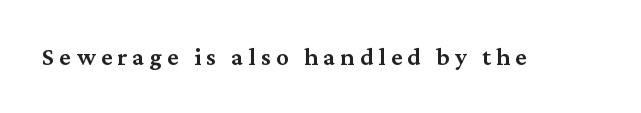
Q: Is the text bold? A: Semi-bold.
Q: Is the text italic (slanted)? A: No, it is upright.
Q: Is the text underlined? A: No.
Q: Is the spacing between letters normal or unusually wide? A: Unusually wide.
